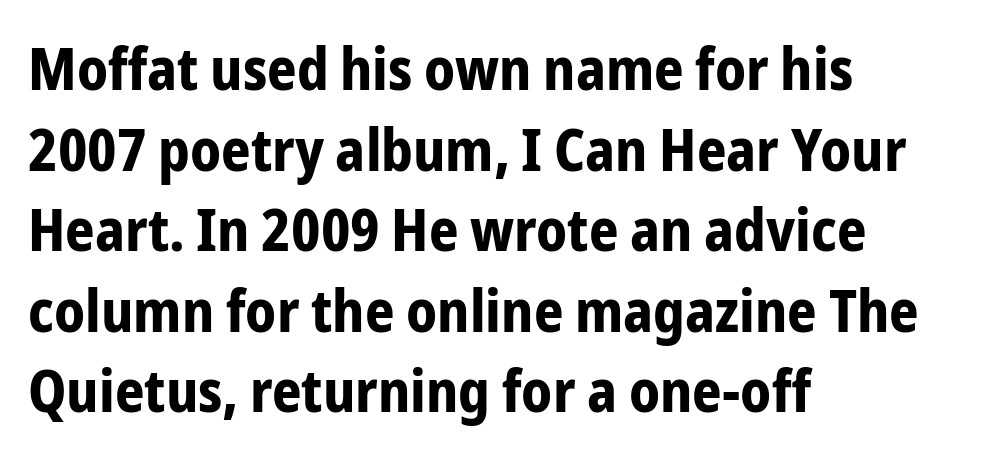
The image shows 58 px bold, condensed sans-serif type, upright; set left-aligned, normal line spacing (1.39x), normal letter spacing, not underlined; low stroke contrast and a medium x-height.
